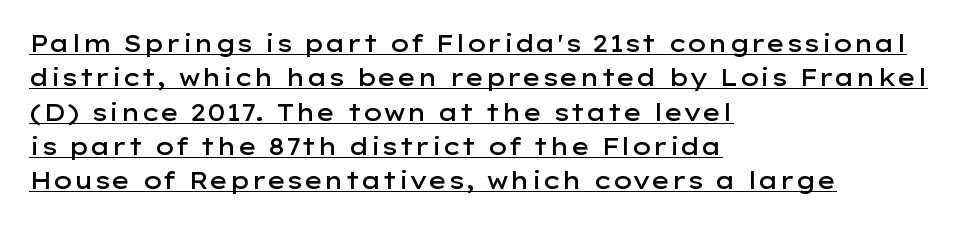
{"italic": "no", "bold": "semi", "underline": "yes", "align": "left", "line_spacing": "normal", "line_spacing_ratio": 1.49, "letter_spacing": "normal", "letter_spacing_em": 0.0, "glyph_px": 23}
